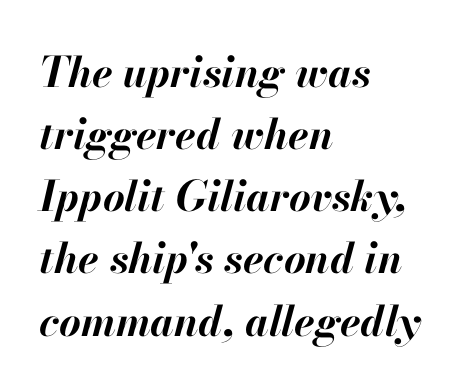
This is heavy type, rendered in bold. There is no visible air inserted between adjacent glyphs. Only glyphs here, with clear space below each row. Teacher's note: observe the even left margin — that is flush-left alignment. The typography opts for an oblique posture over an upright one. Each letter keeps its own natural width here, so spacing adapts to shape.
